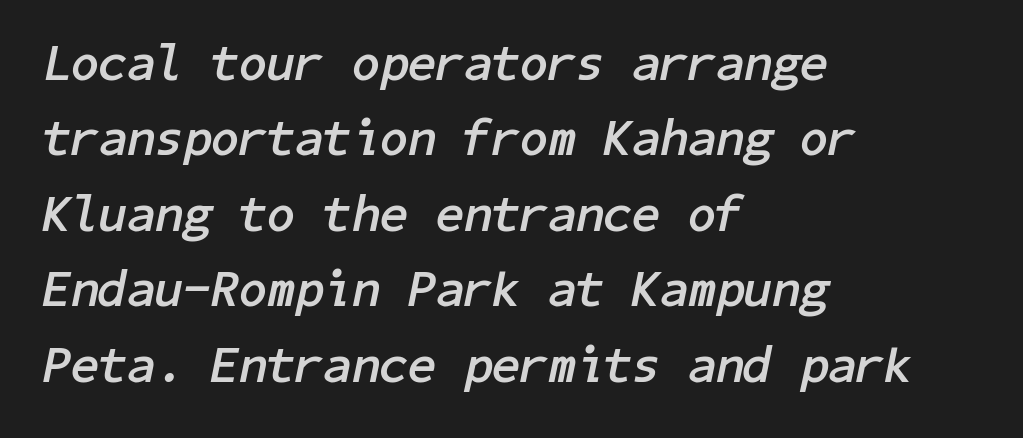
Pretty heavy lettering here — definitely bold. Looking at the ascenders, they clearly lean. The gaps between neighbouring characters are ordinary and unremarkable. Lines of text with bare space underneath.
